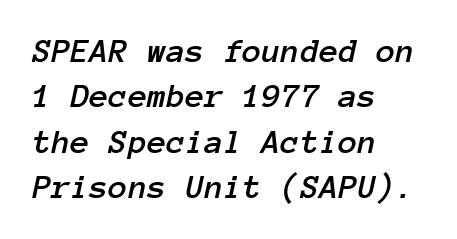
The image shows 35 px text type, italic (leaning right), monospaced; set left-aligned, normal line spacing (1.3x), normal letter spacing, not underlined; low stroke contrast and a medium x-height.
